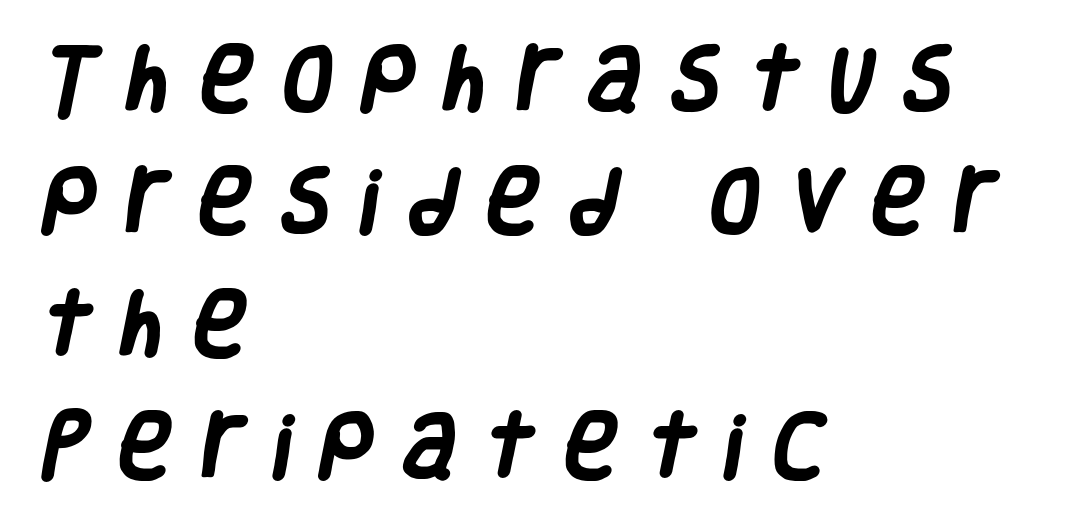
Q: Is the text bold? A: Yes.
Q: Is the typeface a serif or a sans-serif typeface? A: Sans-serif.
Q: Is the text underlined? A: No.
Q: How is the paragraph aligned? A: Left-aligned.
Q: Is the spacing between letters normal or unusually wide? A: Unusually wide.
Q: Is the spacing between lines tight, normal or loose? A: Normal.
Q: Width (condensed, normal, or wide)? A: Condensed.
Q: Stroke contrast? A: Low.
Q: x-height? A: Large.
Q: Monospaced? A: No.
